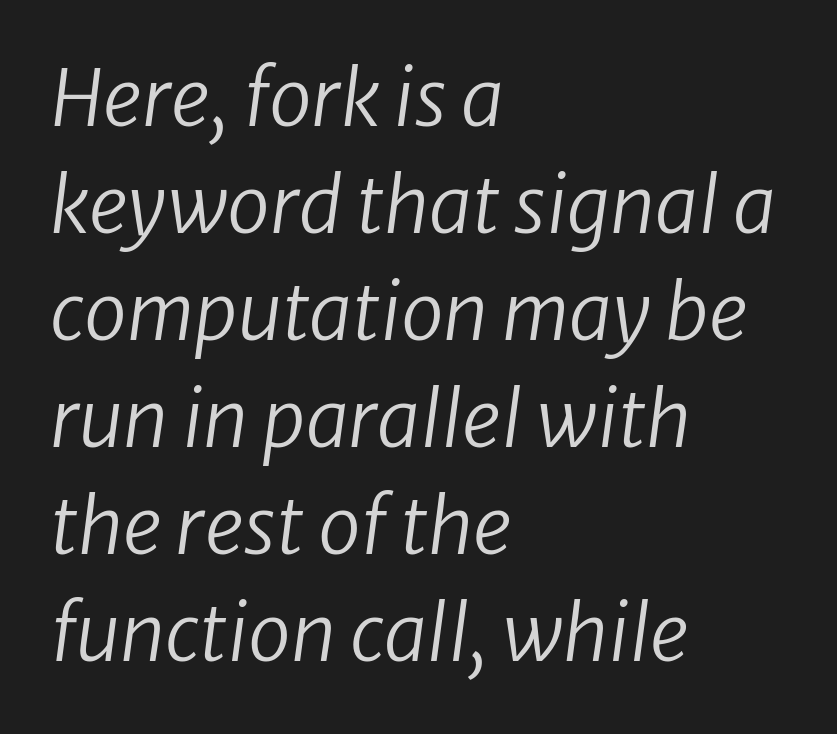
The image shows 77 px regular-weight type, italic (leaning right); set left-aligned, normal line spacing (1.39x), normal letter spacing, not underlined; low stroke contrast and a medium x-height.
